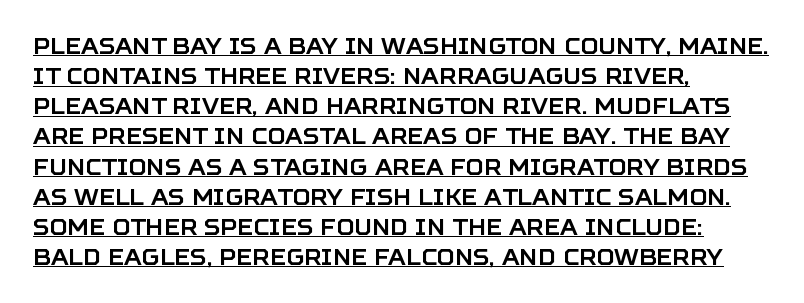
Characters follow at the spacing the type designer built in. The ragged edge is on the right, which tells us the setting is flush left. A baseline rule has been typeset under these characters. Vertical strokes here are truly vertical. The block of text has a typical density, with ordinary space between rows.
